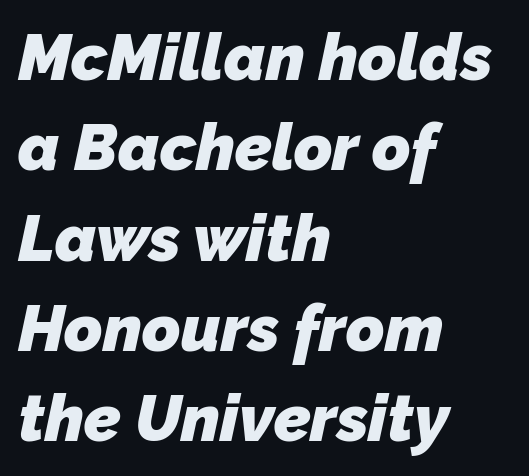
The image shows 65 px heavy sans-serif type; set left-aligned, normal line spacing (1.39x), normal letter spacing, not underlined; low stroke contrast and a medium x-height.
